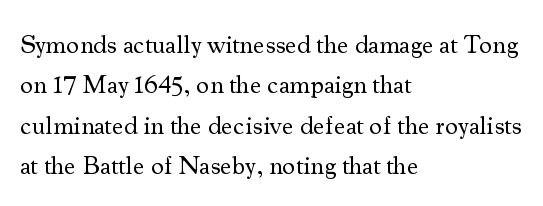
{"italic": "no", "bold": "no", "underline": "no", "align": "left", "line_spacing": "normal", "line_spacing_ratio": 1.55, "letter_spacing": "normal", "letter_spacing_em": 0.0, "glyph_px": 26}
